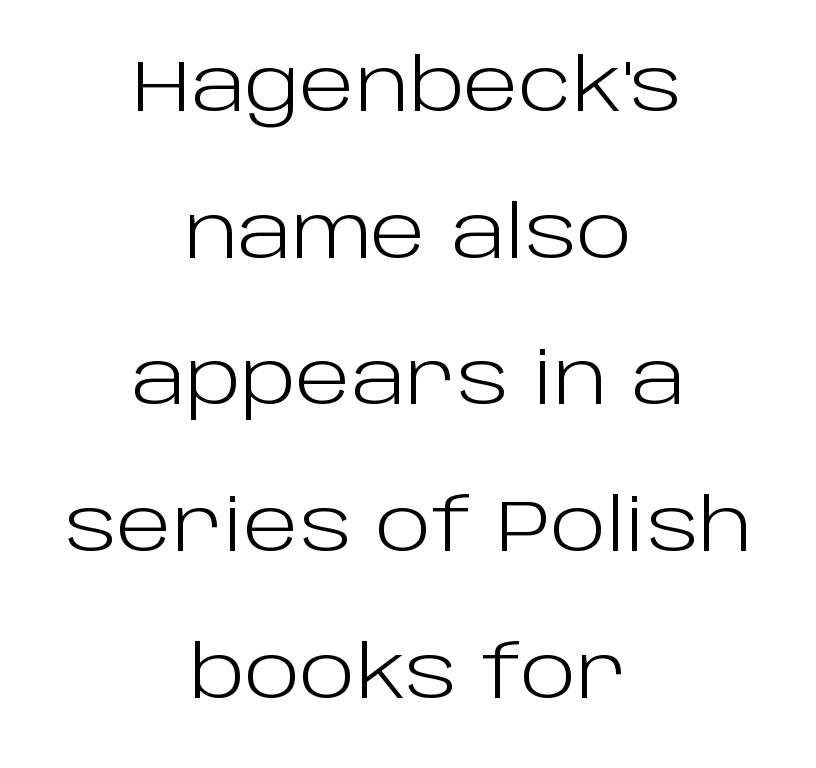
Q: Is the text bold? A: No.
Q: Is the text italic (slanted)? A: No, it is upright.
Q: Is the typeface a serif or a sans-serif typeface? A: Sans-serif.
Q: Is the text underlined? A: No.
Q: How is the paragraph aligned? A: Centered.
Q: Is the spacing between letters normal or unusually wide? A: Normal.
Q: Is the spacing between lines tight, normal or loose? A: Loose.
Q: Width (condensed, normal, or wide)? A: Normal.
Q: Stroke contrast? A: Low.
Q: x-height? A: Large.
Q: Monospaced? A: No.
